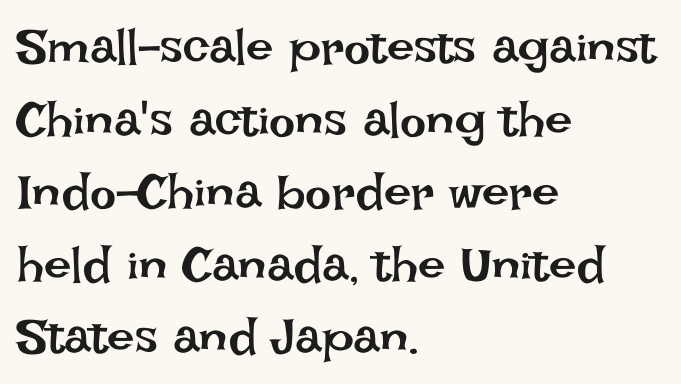
{"italic": "no", "bold": "no", "weight": "regular", "width": "normal", "stroke_contrast": "low", "x_height": "large", "monospaced": "no", "underline": "no", "align": "left", "line_spacing": "normal", "line_spacing_ratio": 1.48, "letter_spacing": "normal", "letter_spacing_em": 0.0, "glyph_px": 49}
